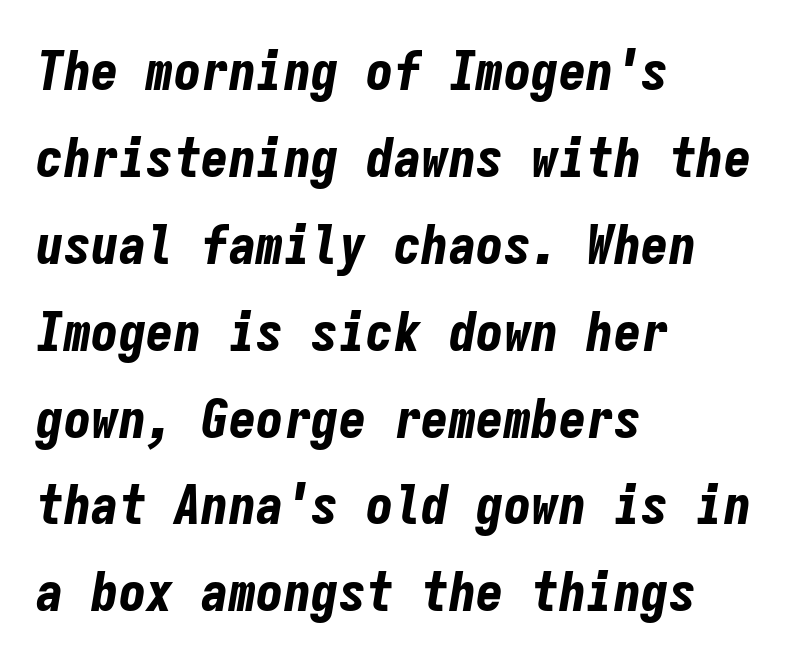
{"italic": "yes", "lean": "right", "slant_degrees": 9, "bold": "yes", "weight": "bold", "width": "condensed", "stroke_contrast": "low", "x_height": "medium", "monospaced": "yes", "underline": "no", "align": "left", "line_spacing": "normal", "line_spacing_ratio": 1.58, "letter_spacing": "normal", "letter_spacing_em": 0.0, "glyph_px": 55}
